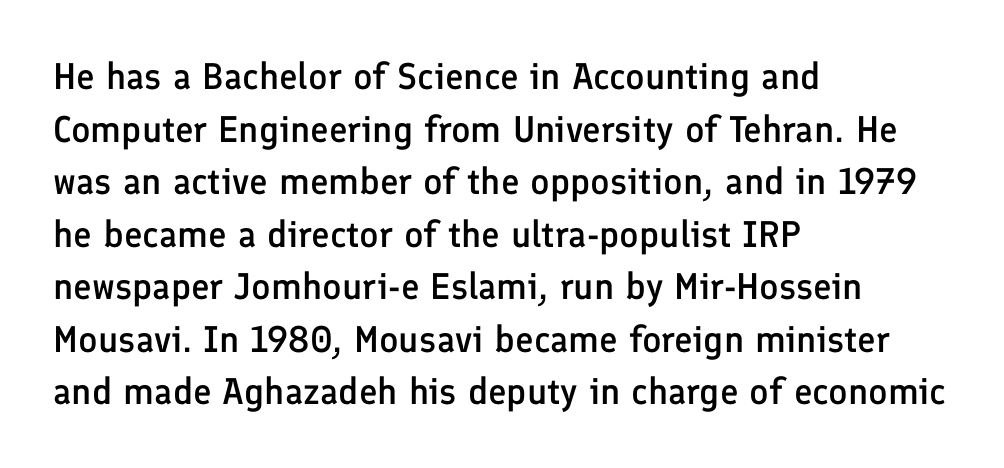
Left-aligned paragraph, ragged on the right. I'd call this a sans setting — the letters go barefoot. Compared with typical paragraphs, the rows here are spaced about the same. Underline: absent. I'd describe the lettering as semibold — firm but not a full bold. Designer's note — italics off, roman on.
